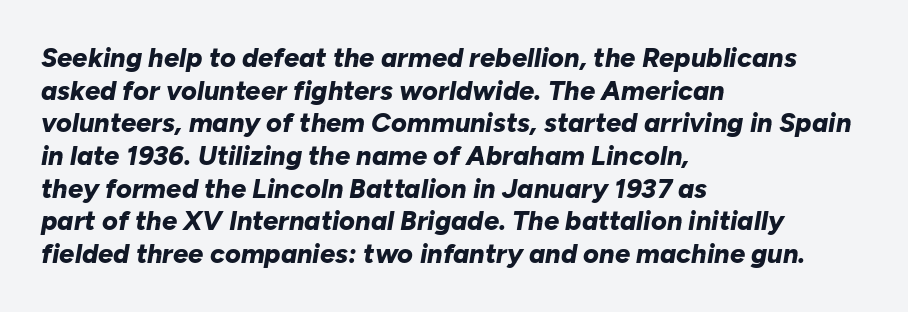
Q: Is the text bold? A: Yes.
Q: Is the text italic (slanted)? A: Yes, it leans right by about 10 degrees.
Q: Is the text underlined? A: No.
Q: How is the paragraph aligned? A: Left-aligned.
Q: Is the spacing between letters normal or unusually wide? A: Normal.
